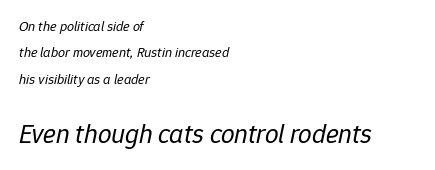
Underlining? Definitely not there. Looking at the ascenders, they clearly lean. A student would notice the bottom passage is typeset larger than what precedes it. The ragged edge is on the right, which tells us the setting is flush left.
